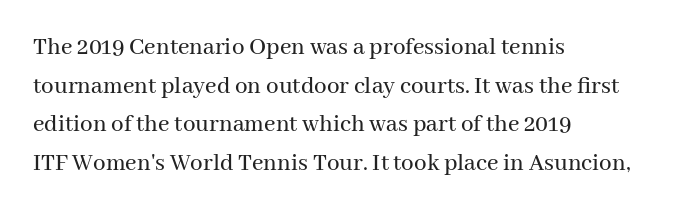
Inter-character spacing is left at the font's built-in metrics. Quick note: underline off. Horizontal alignment here is leftward, the default for most running prose. Posture: vertical. Line spacing here is normal.
